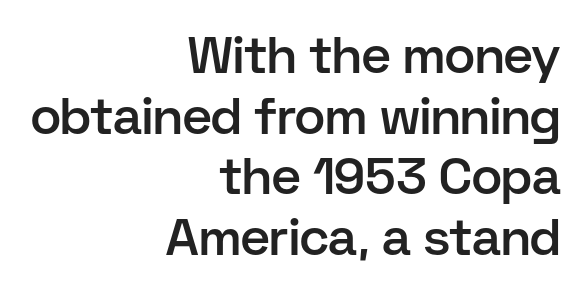
The image shows 51 px semibold sans-serif type, upright; set right-aligned, line spacing 1.19x, normal letter spacing, not underlined; low stroke contrast and a medium x-height.
